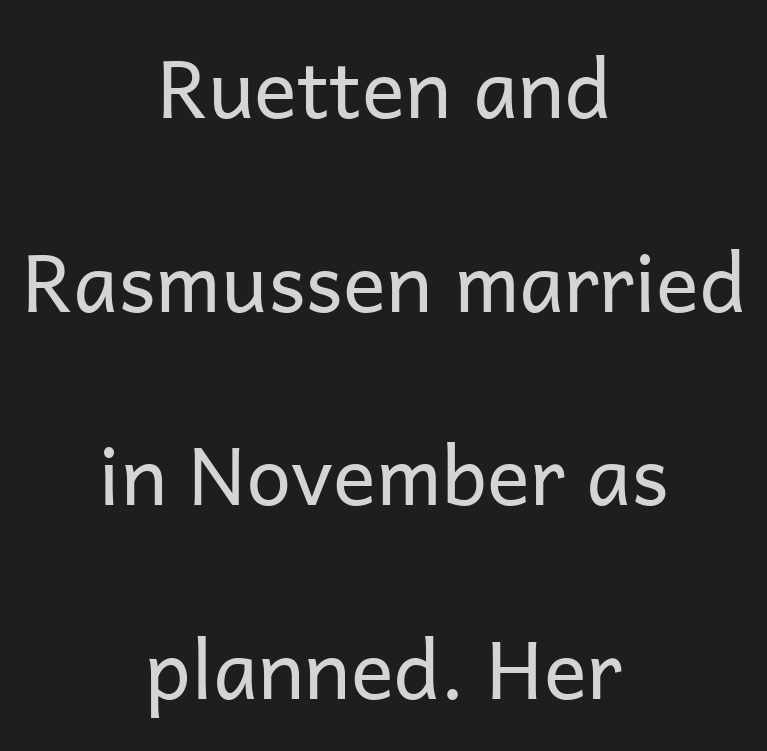
{"serif": "no", "italic": "no", "bold": "no", "weight": "regular", "width": "normal", "stroke_contrast": "low", "x_height": "medium", "monospaced": "no", "underline": "no", "align": "center", "line_spacing": "loose", "line_spacing_ratio": 2.42, "letter_spacing": "normal", "letter_spacing_em": 0.0, "glyph_px": 80}
